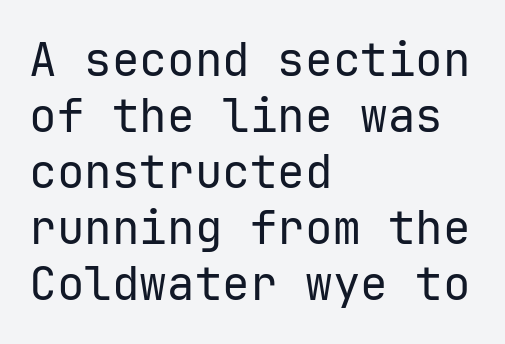
The image shows 46 px regular-weight sans-serif type, upright, monospaced; set left-aligned, line spacing 1.22x, normal letter spacing, not underlined; low stroke contrast and a medium x-height.
